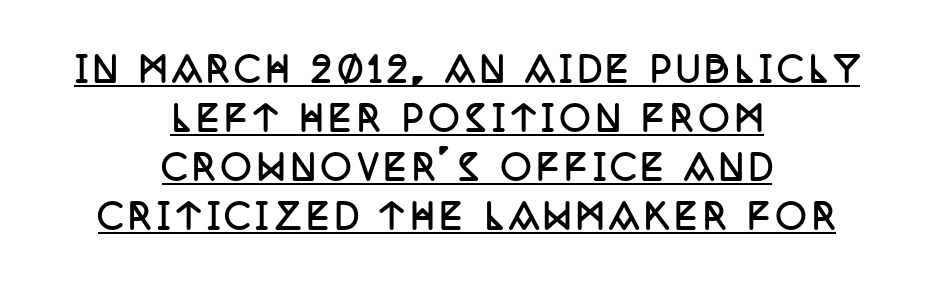
Q: Is the text bold? A: Yes.
Q: Is the text italic (slanted)? A: No, it is upright.
Q: Is the typeface a serif or a sans-serif typeface? A: Serif.
Q: Is the text underlined? A: Yes.
Q: How is the paragraph aligned? A: Centered.
Q: Is the spacing between lines tight, normal or loose? A: Normal.
Q: Width (condensed, normal, or wide)? A: Condensed.
Q: Stroke contrast? A: Low.
Q: x-height? A: Large.
Q: Monospaced? A: No.
